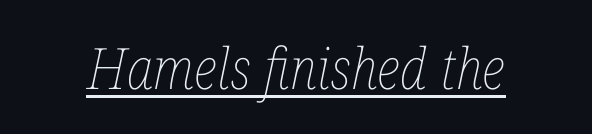
{"italic": "yes", "lean": "right", "slant_degrees": 12, "bold": "no", "weight": "thin", "width": "condensed", "stroke_contrast": "low", "x_height": "medium", "monospaced": "no", "underline": "yes", "letter_spacing": "normal", "letter_spacing_em": 0.0, "glyph_px": 57}
